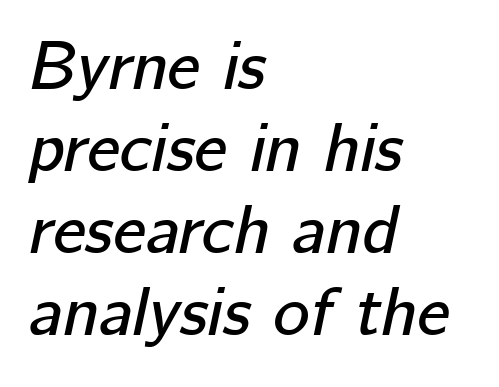
Q: Is the text italic (slanted)? A: Yes, it leans right by about 12 degrees.
Q: Is the text underlined? A: No.
Q: How is the paragraph aligned? A: Left-aligned.
Q: Is the spacing between letters normal or unusually wide? A: Normal.
Q: Width (condensed, normal, or wide)? A: Normal.
Q: Stroke contrast? A: Low.
Q: x-height? A: Medium.
Q: Monospaced? A: No.
